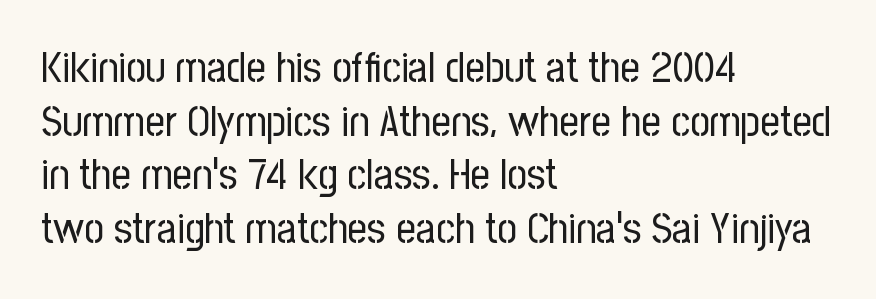
These lines stack with their left ends in a neat column. The line texture is even and compact thanks to regular tracking. The words here are not underlined. The rendering uses natural spacing where letterforms have individual widths. A sans-serif font was chosen for this passage.
